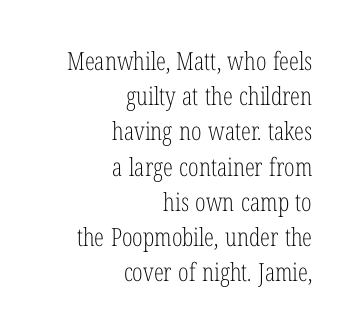
Q: Is the text bold? A: No.
Q: Is the text italic (slanted)? A: No, it is upright.
Q: Is the text underlined? A: No.
Q: How is the paragraph aligned? A: Right-aligned.
Q: Is the spacing between letters normal or unusually wide? A: Normal.
Q: Is the spacing between lines tight, normal or loose? A: Normal.
